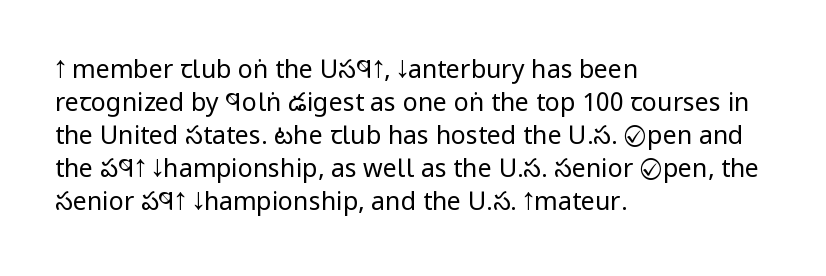
Q: Is the text bold? A: No.
Q: Is the text italic (slanted)? A: No, it is upright.
Q: Is the text underlined? A: No.
Q: How is the paragraph aligned? A: Left-aligned.
Q: Is the spacing between letters normal or unusually wide? A: Normal.
Q: Is the spacing between lines tight, normal or loose? A: Normal.
